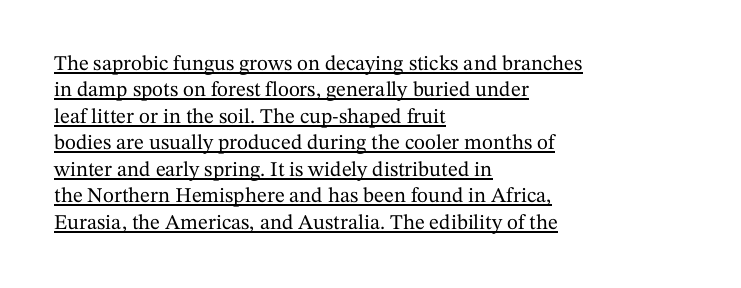
Quick note: not italic, upright. Underlined type. One-word summary of the alignment: left. Evenly set lines give the paragraph a standard silhouette. Is the letter spacing exaggerated? No — it looks like the ordinary default.
